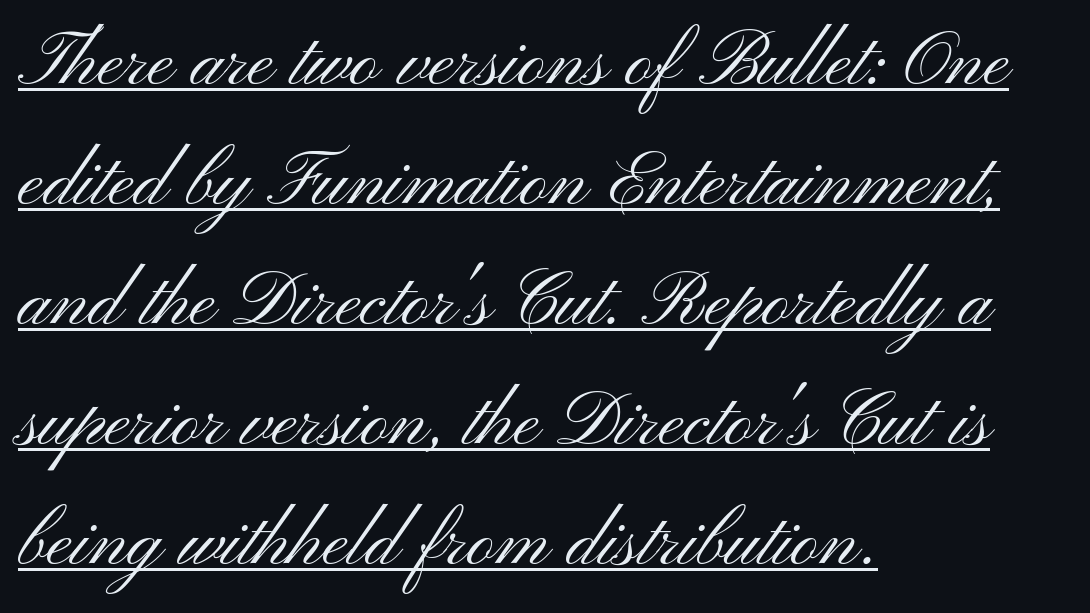
The image shows 76 px light, wide sans-serif type; set left-aligned, normal line spacing (1.58x), normal letter spacing, underlined; medium stroke contrast and a small x-height.
